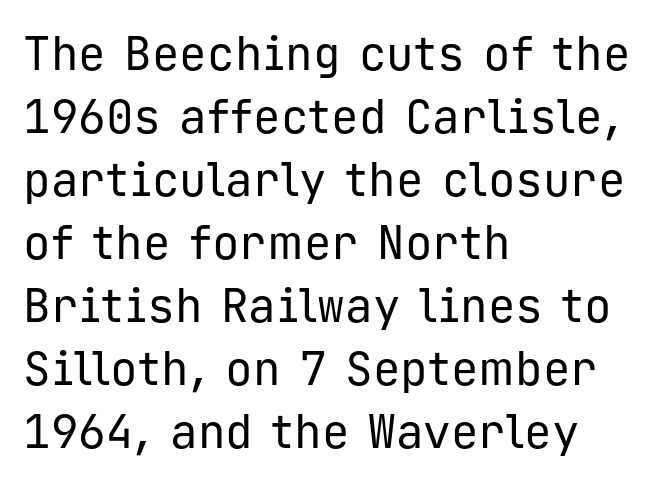
The image shows 46 px regular-weight sans-serif type, upright, monospaced; set left-aligned, normal line spacing (1.37x), normal letter spacing, not underlined; low stroke contrast and a medium x-height.
